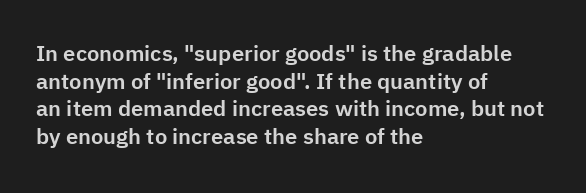
The image shows 22 px text type, upright; set left-aligned, normal line spacing (1.26x), normal letter spacing, not underlined.
